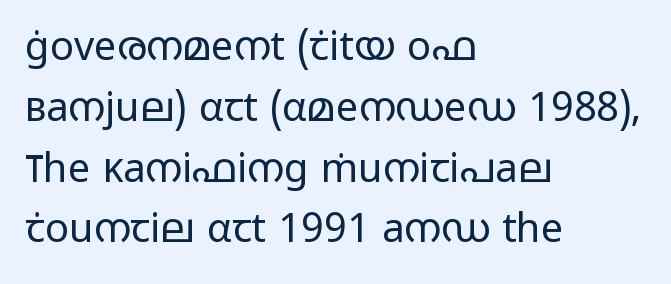
Q: Is the text bold? A: No.
Q: Is the text italic (slanted)? A: No, it is upright.
Q: Is the typeface a serif or a sans-serif typeface? A: Sans-serif.
Q: Is the text underlined? A: No.
Q: How is the paragraph aligned? A: Left-aligned.
Q: Is the spacing between letters normal or unusually wide? A: Normal.
Q: Is the spacing between lines tight, normal or loose? A: Normal.
Q: Width (condensed, normal, or wide)? A: Wide.
Q: Stroke contrast? A: Low.
Q: x-height? A: Medium.
Q: Monospaced? A: No.
